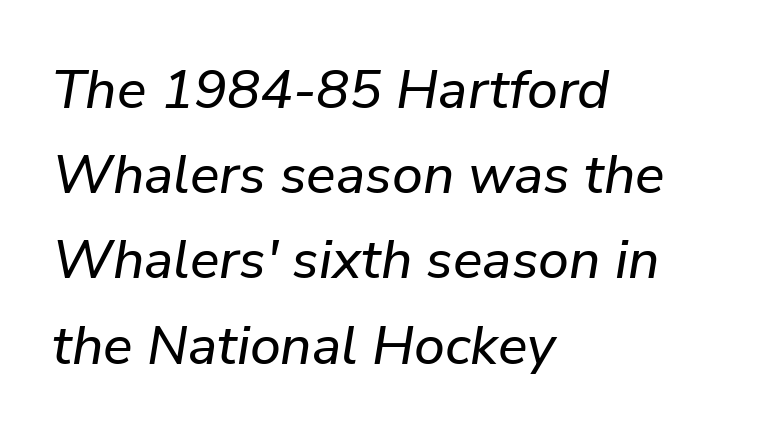
{"italic": "yes", "lean": "right", "slant_degrees": 9, "width": "normal", "stroke_contrast": "low", "x_height": "medium", "monospaced": "no", "underline": "no", "align": "left", "line_spacing": "normal", "line_spacing_ratio": 1.55, "letter_spacing": "normal", "letter_spacing_em": 0.0, "glyph_px": 55}
